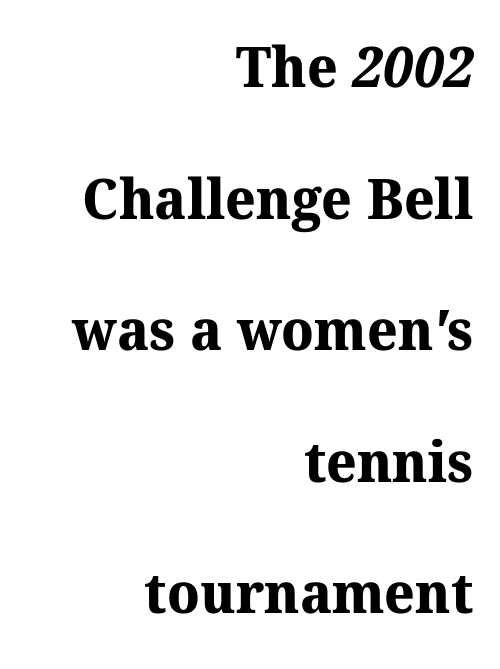
Q: Is the text bold? A: Yes.
Q: Is the typeface a serif or a sans-serif typeface? A: Serif.
Q: Is the text underlined? A: No.
Q: How is the paragraph aligned? A: Right-aligned.
Q: Is the spacing between letters normal or unusually wide? A: Normal.
Q: Is the spacing between lines tight, normal or loose? A: Loose.
Q: Width (condensed, normal, or wide)? A: Normal.
Q: Stroke contrast? A: Medium.
Q: x-height? A: Medium.
Q: Monospaced? A: No.
